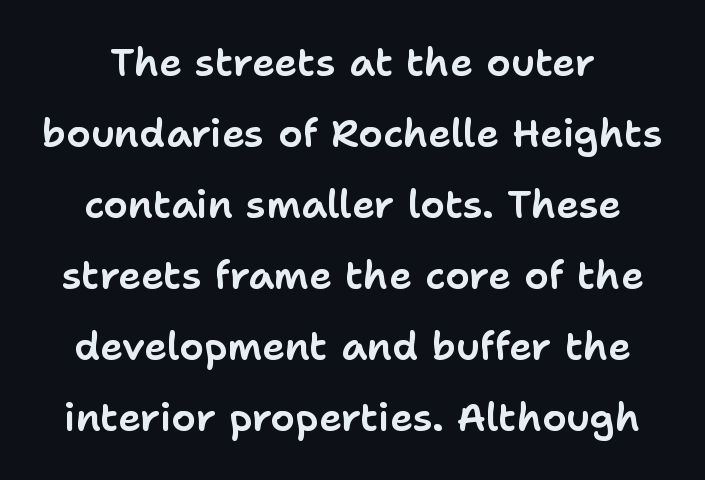
{"serif": "no", "italic": "no", "width": "normal", "stroke_contrast": "low", "x_height": "medium", "monospaced": "no", "underline": "no", "align": "center", "line_spacing_ratio": 1.82, "letter_spacing": "normal", "letter_spacing_em": 0.0, "glyph_px": 39}
